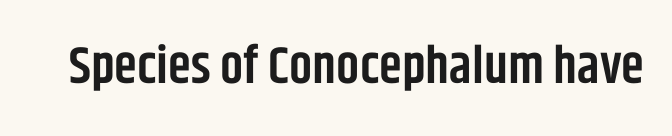
Q: Is the text bold? A: Semi-bold.
Q: Is the text italic (slanted)? A: No, it is upright.
Q: Is the typeface a serif or a sans-serif typeface? A: Sans-serif.
Q: Is the text underlined? A: No.
Q: Is the spacing between letters normal or unusually wide? A: Normal.
Q: Width (condensed, normal, or wide)? A: Condensed.
Q: Stroke contrast? A: Low.
Q: x-height? A: Large.
Q: Monospaced? A: No.
